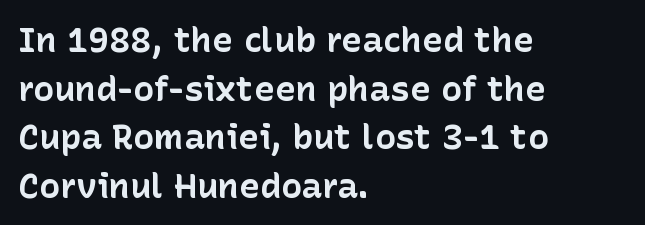
The letters sit at their default tracking, neither squeezed nor spread. The lines sit at an ordinary, default distance from one another. On the weight axis this lands at bold, roughly 700. The characters display no serif detailing; their extremities are plain. Character widths vary here, with narrow letters taking less room than wide ones. When letters stand straight like this, we call the style roman or upright.
